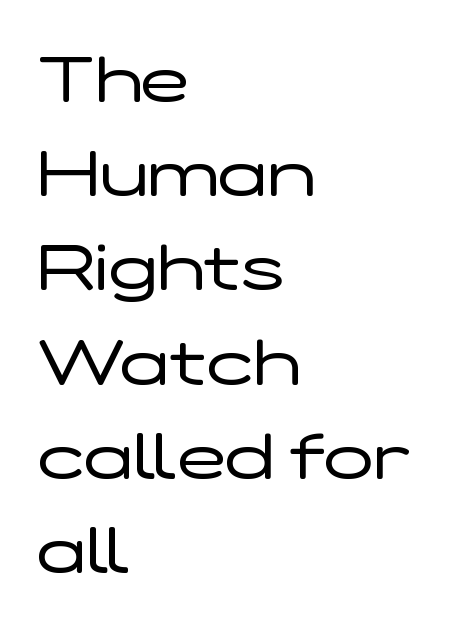
{"serif": "no", "italic": "no", "bold": "no", "weight": "regular", "width": "wide", "stroke_contrast": "low", "x_height": "medium", "monospaced": "no", "underline": "no", "align": "left", "line_spacing": "normal", "line_spacing_ratio": 1.45, "letter_spacing": "normal", "letter_spacing_em": 0.0, "glyph_px": 65}
